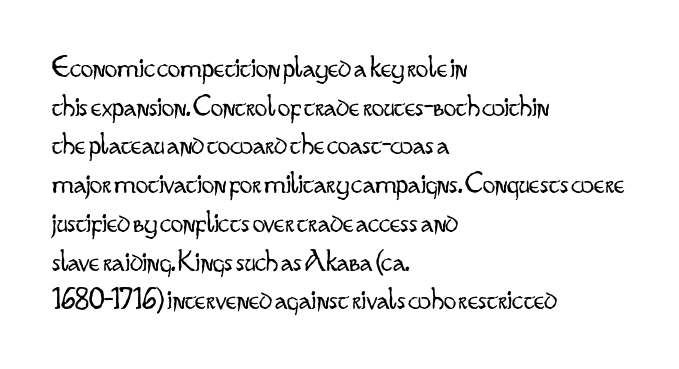
{"serif": "no", "italic": "no", "bold": "no", "weight": "light", "width": "condensed", "stroke_contrast": "low", "x_height": "small", "monospaced": "no", "underline": "no", "align": "left", "line_spacing": "normal", "line_spacing_ratio": 1.25, "letter_spacing": "normal", "letter_spacing_em": 0.0, "glyph_px": 31}
